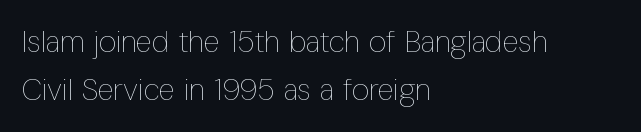
{"italic": "no", "bold": "no", "weight": "thin", "width": "condensed", "stroke_contrast": "low", "x_height": "medium", "monospaced": "no", "underline": "no", "align": "left", "line_spacing": "normal", "line_spacing_ratio": 1.59, "letter_spacing": "normal", "letter_spacing_em": 0.0, "glyph_px": 30}
